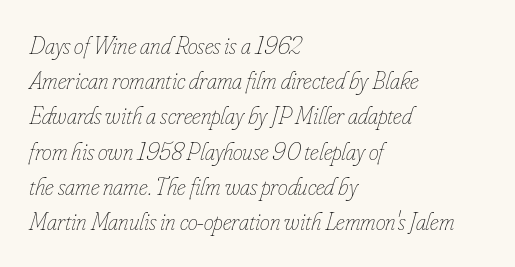
The image shows 25 px text type, italic (leaning right); set left-aligned, normal line spacing (1.41x), normal letter spacing, not underlined.
